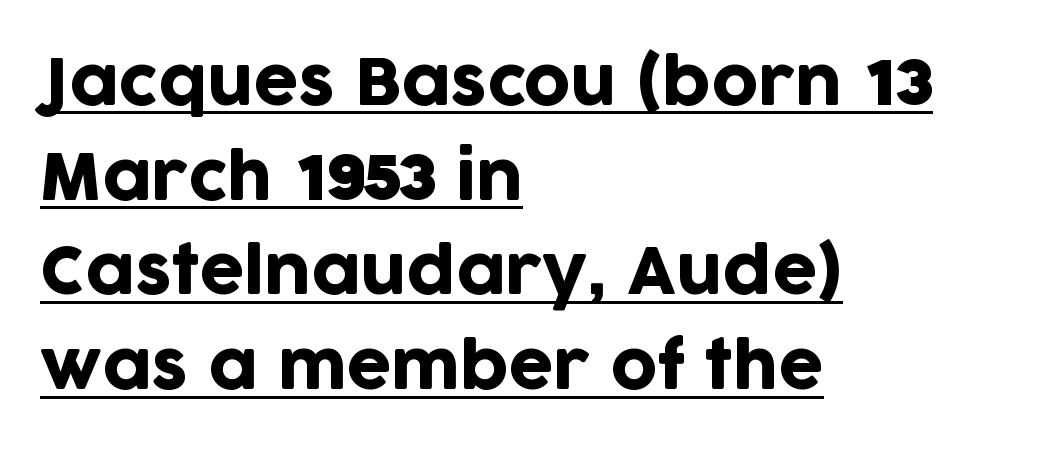
The image shows 64 px sans-serif type, upright; set left-aligned, normal line spacing (1.48x), normal letter spacing, underlined; low stroke contrast and a large x-height.
